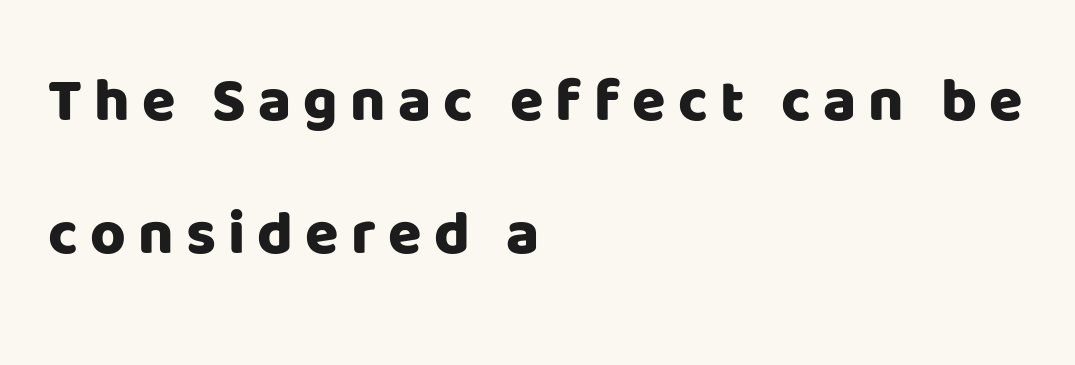
Serifs: no, the terminals of the letterforms are clean. Reading down the column, the eye jumps a long way to each next line. Nobody drew a line under any word here. Style check: upright.
